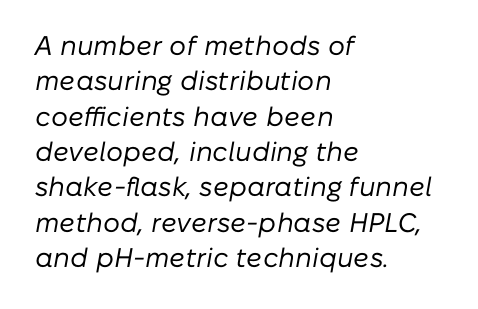
Q: Is the text bold? A: No.
Q: Is the text italic (slanted)? A: Yes, it leans right by about 10 degrees.
Q: Is the text underlined? A: No.
Q: How is the paragraph aligned? A: Left-aligned.
Q: Is the spacing between letters normal or unusually wide? A: Normal.
Q: Is the spacing between lines tight, normal or loose? A: Normal.
